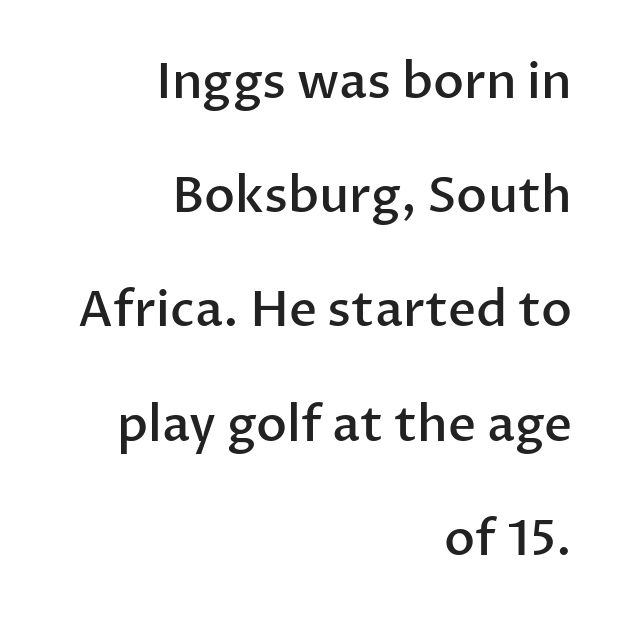
Q: Is the text bold? A: Semi-bold.
Q: Is the text italic (slanted)? A: No, it is upright.
Q: Is the typeface a serif or a sans-serif typeface? A: Sans-serif.
Q: Is the text underlined? A: No.
Q: How is the paragraph aligned? A: Right-aligned.
Q: Is the spacing between letters normal or unusually wide? A: Normal.
Q: Is the spacing between lines tight, normal or loose? A: Loose.
Q: Width (condensed, normal, or wide)? A: Normal.
Q: Stroke contrast? A: Low.
Q: x-height? A: Medium.
Q: Monospaced? A: No.
